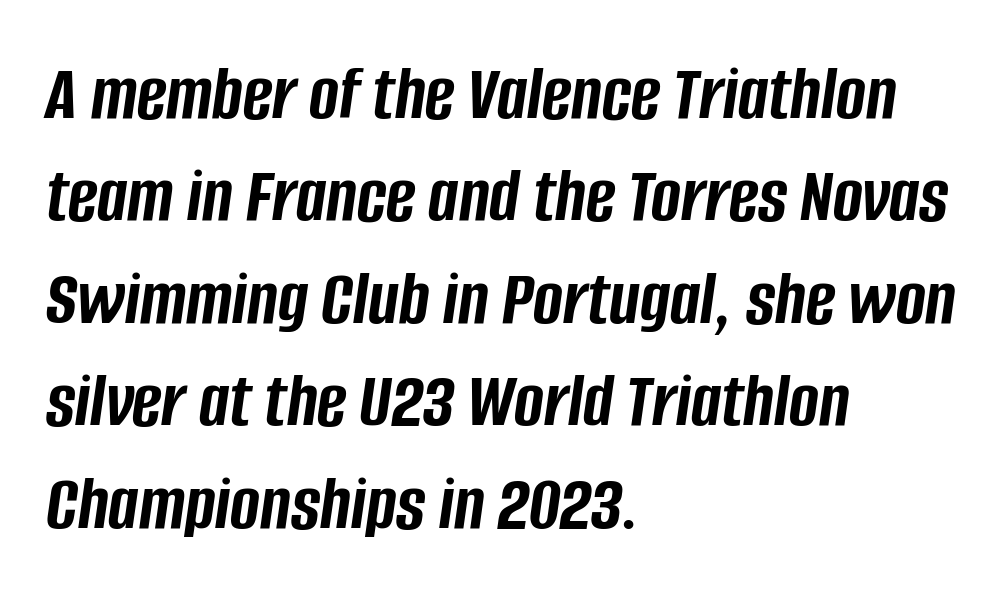
Quick note: italic. Any mark beneath the type? The region is blank. The typesetting leans heavy: a genuine bold. What stands out about the letter spacing? Nothing — it is the standard amount.
